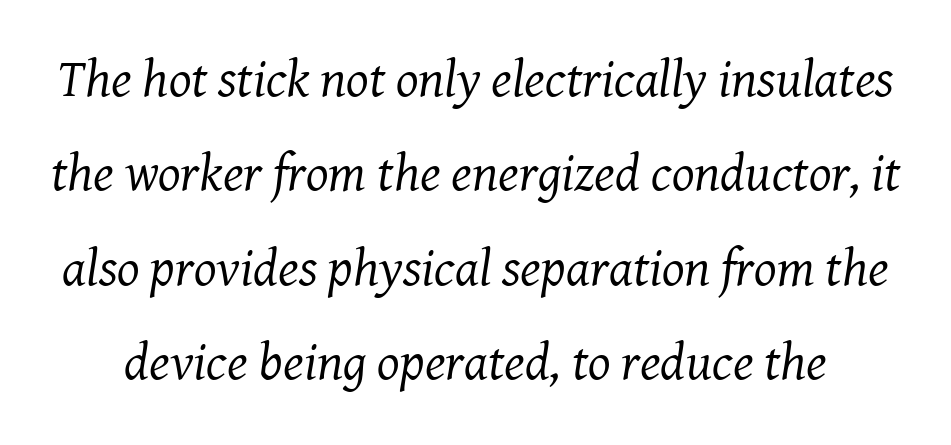
The image shows 53 px regular-weight serif type, italic (leaning right); set line spacing 1.78x, normal letter spacing, not underlined; medium stroke contrast and a medium x-height.
